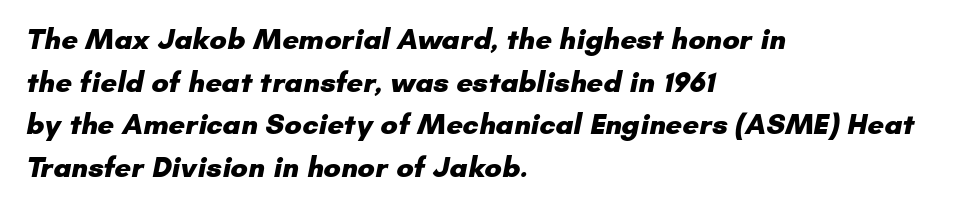
The rendering uses natural spacing where letterforms have individual widths. A typesetter would call this leading conventional body-copy spacing. Strokes here are thick enough to call this a true bold. The glyphs in this specimen are sans serif. The ragged edge is on the right, which tells us the setting is flush left.
